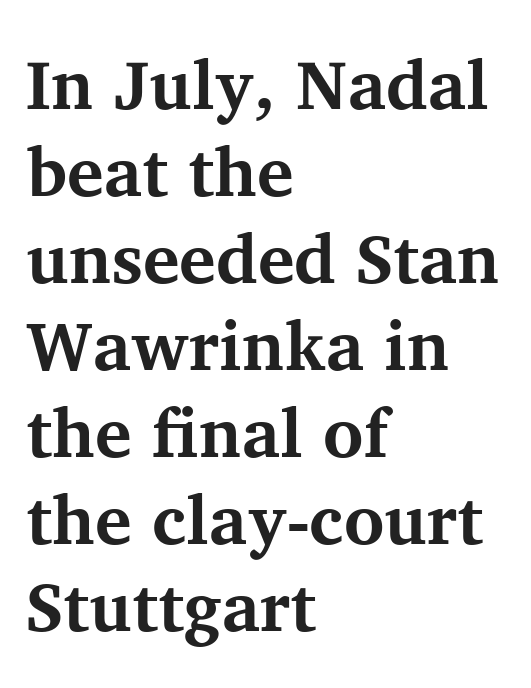
Compared with typical body copy, the letter spacing here is the same. Nobody drew a line under any word here. A dark, heavy texture on the line: the type is bold. You could not count columns in this text — the font is proportionally spaced.
